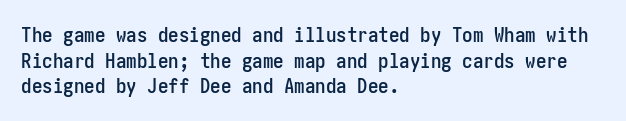
Line beginnings align vertically; line endings do not. Posture: vertical. A typesetter would call this zero additional tracking. The baseline area is clear.
